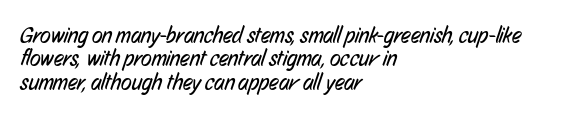
Q: Is the text bold? A: No.
Q: Is the text underlined? A: No.
Q: How is the paragraph aligned? A: Left-aligned.
Q: Is the spacing between letters normal or unusually wide? A: Normal.
Q: Is the spacing between lines tight, normal or loose? A: Tight.
